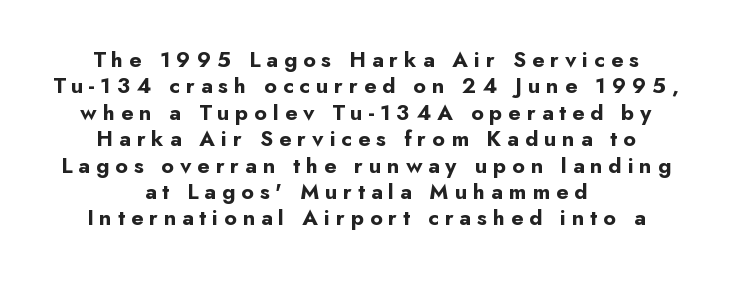
The image shows 22 px bold type, upright; set centered, line spacing 1.2x, unusually wide letter spacing (+0.27 em), not underlined.
